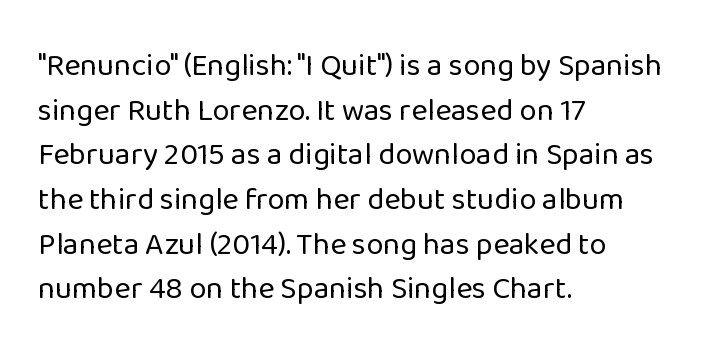
Q: Is the text bold? A: No.
Q: Is the text italic (slanted)? A: No, it is upright.
Q: Is the typeface a serif or a sans-serif typeface? A: Sans-serif.
Q: Is the text underlined? A: No.
Q: How is the paragraph aligned? A: Left-aligned.
Q: Is the spacing between letters normal or unusually wide? A: Normal.
Q: Is the spacing between lines tight, normal or loose? A: Normal.
Q: Width (condensed, normal, or wide)? A: Normal.
Q: Stroke contrast? A: Low.
Q: x-height? A: Medium.
Q: Monospaced? A: No.
